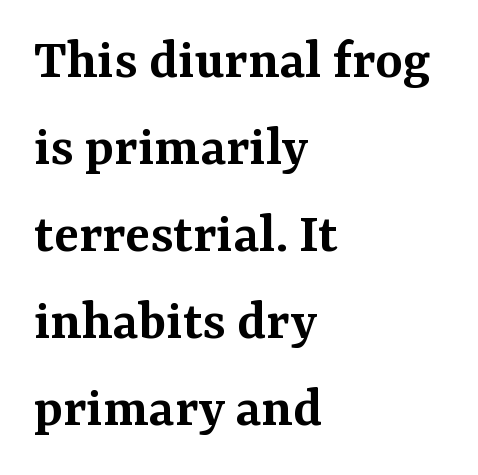
The image shows 58 px semibold serif type, upright; set left-aligned, normal line spacing (1.5x), normal letter spacing, not underlined; medium stroke contrast and a medium x-height.
